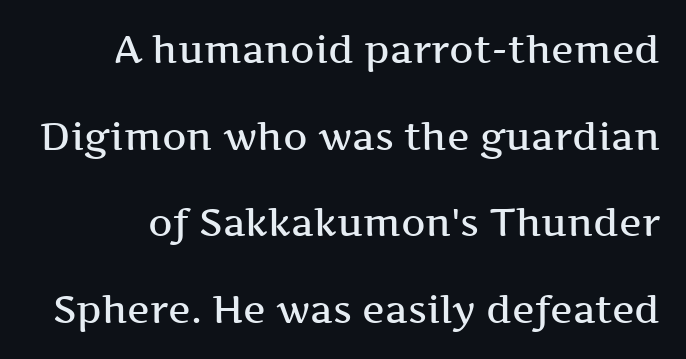
Students, this is semibold: more ink than regular, less than bold. The foot of each line stays bare and open. The passage shown is typed in a proportional face where columns would drift. Quick note: not italic, upright.
